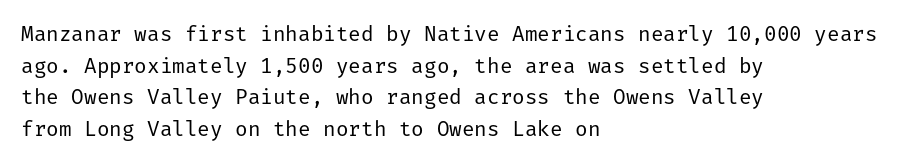
{"italic": "no", "bold": "no", "underline": "no", "align": "left", "line_spacing": "normal", "line_spacing_ratio": 1.51, "letter_spacing": "normal", "letter_spacing_em": 0.0, "glyph_px": 21}
